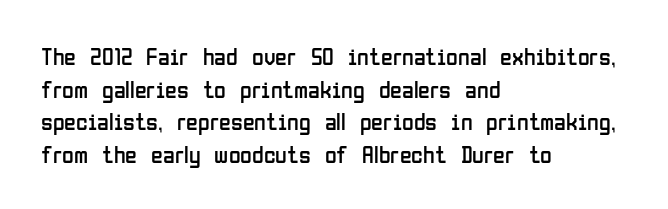
Plain, unruled lines of type. Ordinary non-slanted type is in use. Does extra space separate the letters? No, they use regular spacing. This is not heavy type; no bold has been used. These lines sit exactly where default settings would place them. Reading down the block, your eye returns to a fixed left position each line.
